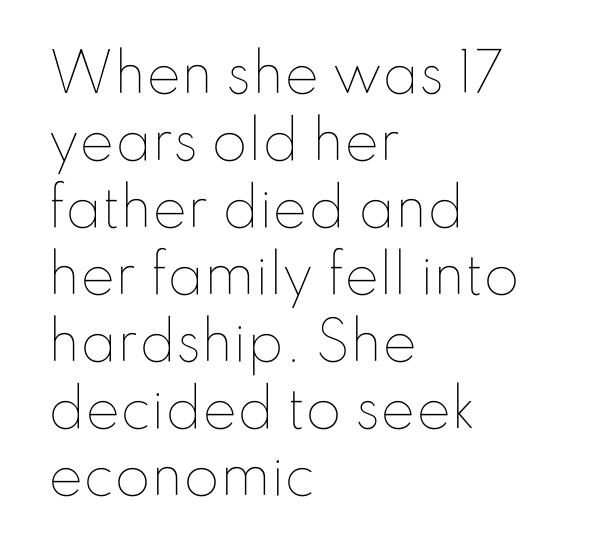
The face used here is proportionally spaced, like ordinary book or web type. Ordinary non-slanted type is in use. Layout note: lines flush left. The space directly below the letters is spotless. Here the glyphs are tracked normally, forming tight word shapes. The letterforms sit at book weight or below.
